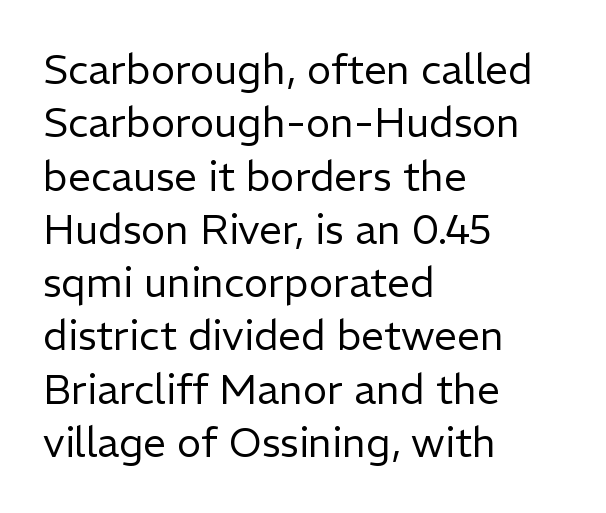
Q: Is the text bold? A: No.
Q: Is the text italic (slanted)? A: No, it is upright.
Q: Is the typeface a serif or a sans-serif typeface? A: Sans-serif.
Q: Is the text underlined? A: No.
Q: How is the paragraph aligned? A: Left-aligned.
Q: Is the spacing between letters normal or unusually wide? A: Normal.
Q: Is the spacing between lines tight, normal or loose? A: Normal.
Q: Width (condensed, normal, or wide)? A: Normal.
Q: Stroke contrast? A: Low.
Q: x-height? A: Medium.
Q: Monospaced? A: No.
